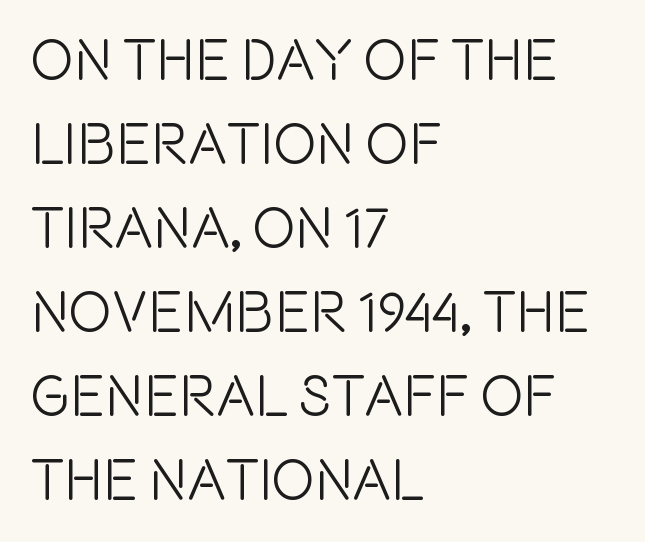
{"serif": "no", "italic": "no", "width": "condensed", "x_height": "large", "monospaced": "no", "underline": "no", "align": "left", "line_spacing": "normal", "line_spacing_ratio": 1.45, "letter_spacing": "normal", "letter_spacing_em": 0.0, "glyph_px": 58}
